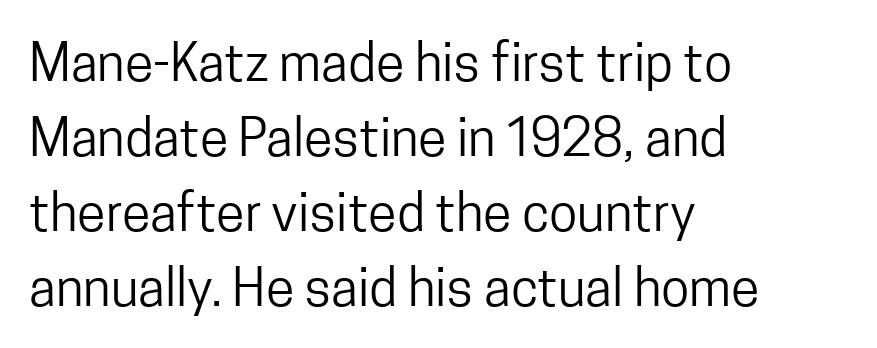
{"serif": "no", "italic": "no", "bold": "no", "weight": "regular", "width": "condensed", "stroke_contrast": "low", "x_height": "medium", "monospaced": "no", "underline": "no", "align": "left", "line_spacing": "normal", "line_spacing_ratio": 1.44, "letter_spacing": "normal", "letter_spacing_em": 0.0, "glyph_px": 52}
